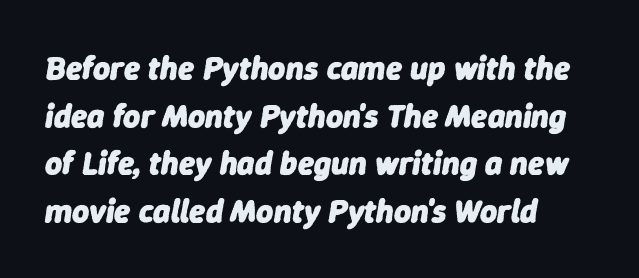
The image shows 33 px heavy type, italic (leaning right); set left-aligned, normal line spacing (1.44x), normal letter spacing, not underlined; low stroke contrast and a medium x-height.
